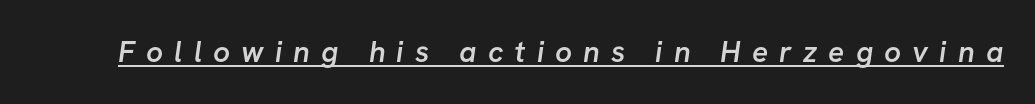
The image shows 30 px semibold sans-serif type; set unusually wide letter spacing (+0.37 em), underlined; low stroke contrast and a medium x-height.
